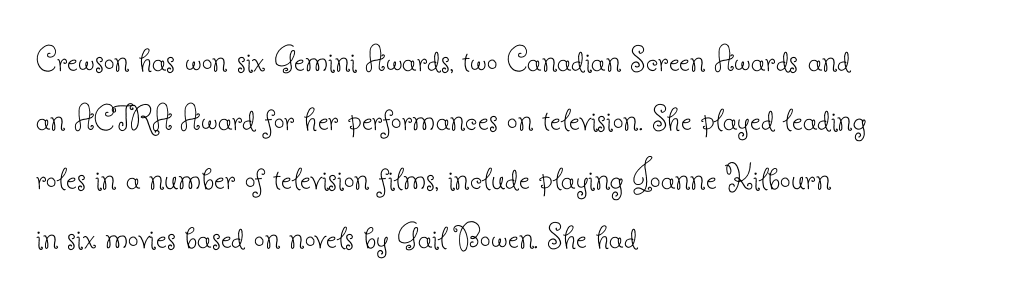
{"serif": "yes", "italic": "no", "bold": "no", "weight": "thin", "width": "normal", "stroke_contrast": "low", "x_height": "small", "monospaced": "no", "underline": "no", "align": "left", "line_spacing": "normal", "line_spacing_ratio": 1.55, "letter_spacing": "normal", "letter_spacing_em": 0.0, "glyph_px": 38}
